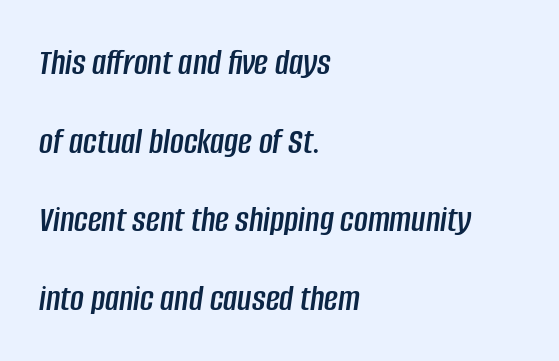
{"italic": "yes", "lean": "right", "slant_degrees": 8, "width": "condensed", "stroke_contrast": "low", "x_height": "large", "monospaced": "no", "underline": "no", "align": "left", "line_spacing": "loose", "line_spacing_ratio": 2.07, "letter_spacing": "normal", "letter_spacing_em": 0.0, "glyph_px": 38}
